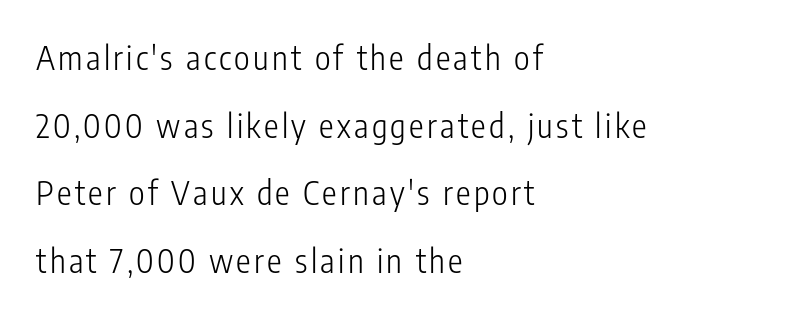
Quick note: interline space is abundant. Character widths vary here, with narrow letters taking less room than wide ones. I'd call this a sans setting — the letters go barefoot. Posture: vertical.
